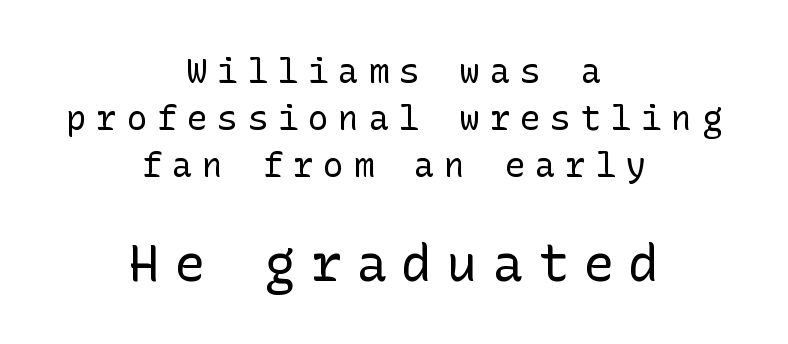
Notice how descenders clear the ascenders below comfortably — that's standard leading. Does the lettering tilt? It doesn't — this is upright. Underlining? Definitely not there. The face used here appears at its bigger size in the lower chunk. Counters stay open thanks to moderate or lighter strokes. The typesetter chose a symmetrical, centered arrangement here.
